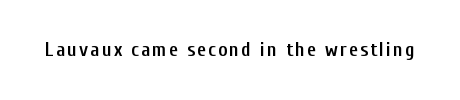
Q: Is the text bold? A: Semi-bold.
Q: Is the text italic (slanted)? A: No, it is upright.
Q: Is the text underlined? A: No.
